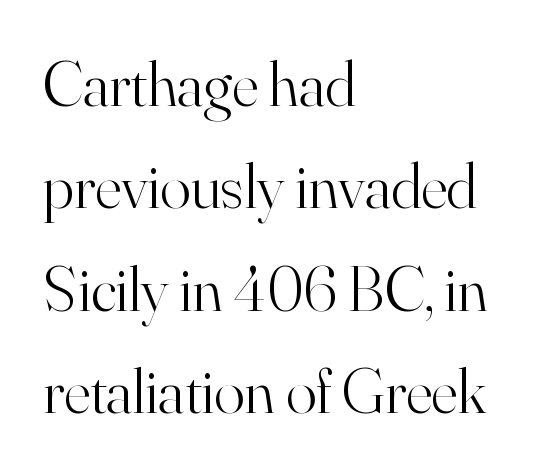
Leading matches the norm, producing a regular column. Is the block centered? No — it sits flush against the left margin. Typographically, this falls in the serif category. When letters stand straight like this, we call the style roman or upright.
